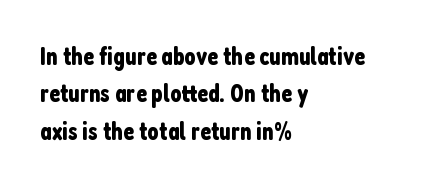
The rendering anchors every line to the left-hand side. The vertical gap from one line to the next is medium. The letterforms sit shoulder to shoulder at normal distance. Lines of text with bare space underneath. This is roman type, the default non-slanted kind.
